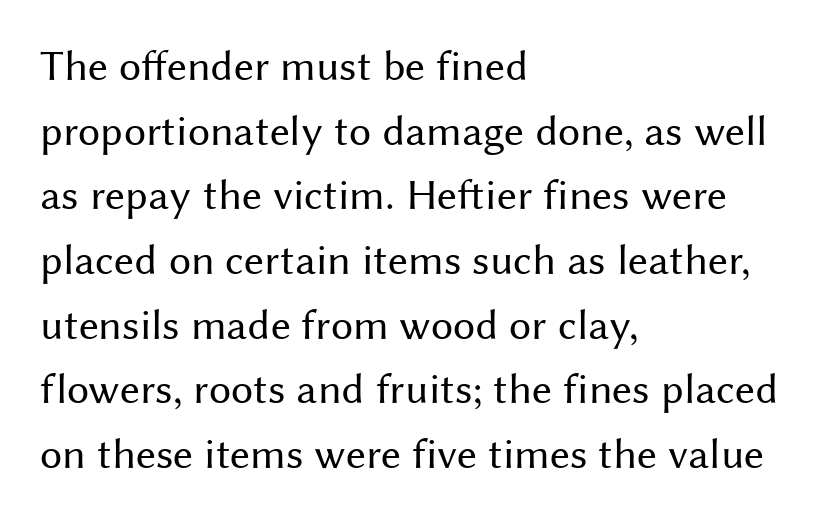
Q: Is the text bold? A: No.
Q: Is the text italic (slanted)? A: No, it is upright.
Q: Is the typeface a serif or a sans-serif typeface? A: Sans-serif.
Q: Is the text underlined? A: No.
Q: How is the paragraph aligned? A: Left-aligned.
Q: Is the spacing between letters normal or unusually wide? A: Normal.
Q: Is the spacing between lines tight, normal or loose? A: Normal.
Q: Width (condensed, normal, or wide)? A: Normal.
Q: Stroke contrast? A: Medium.
Q: x-height? A: Medium.
Q: Monospaced? A: No.
